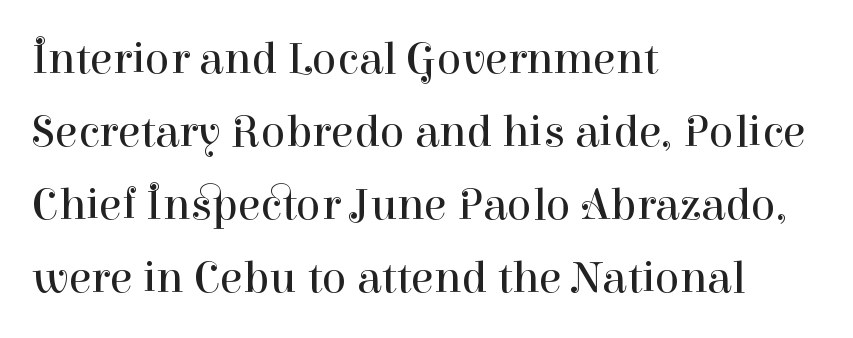
Q: Is the text bold? A: No.
Q: Is the text italic (slanted)? A: No, it is upright.
Q: Is the typeface a serif or a sans-serif typeface? A: Serif.
Q: Is the text underlined? A: No.
Q: How is the paragraph aligned? A: Left-aligned.
Q: Is the spacing between letters normal or unusually wide? A: Normal.
Q: Is the spacing between lines tight, normal or loose? A: Normal.
Q: Width (condensed, normal, or wide)? A: Normal.
Q: Stroke contrast? A: High.
Q: x-height? A: Medium.
Q: Monospaced? A: No.
